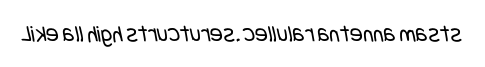
{"bold": "no", "underline": "no", "letter_spacing": "normal", "letter_spacing_em": 0.0, "glyph_px": 24}
